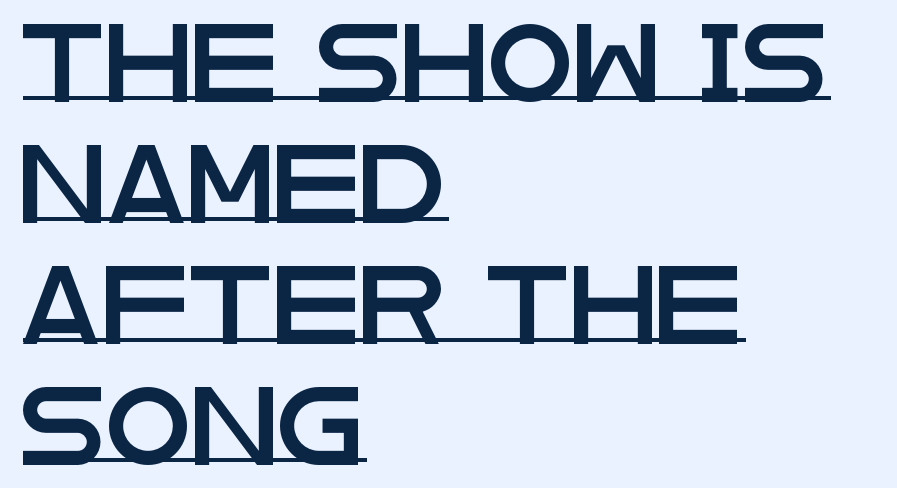
{"serif": "no", "italic": "no", "width": "wide", "stroke_contrast": "low", "x_height": "large", "monospaced": "no", "underline": "yes", "align": "left", "line_spacing": "normal", "line_spacing_ratio": 1.55, "letter_spacing": "normal", "letter_spacing_em": 0.0, "glyph_px": 78}
